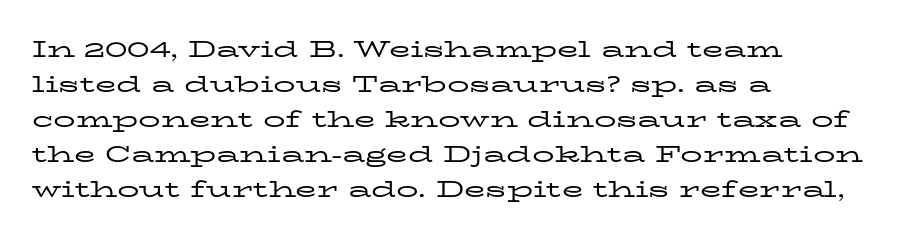
{"italic": "no", "bold": "no", "underline": "no", "align": "left", "line_spacing": "normal", "line_spacing_ratio": 1.59, "letter_spacing": "normal", "letter_spacing_em": 0.0, "glyph_px": 22}
